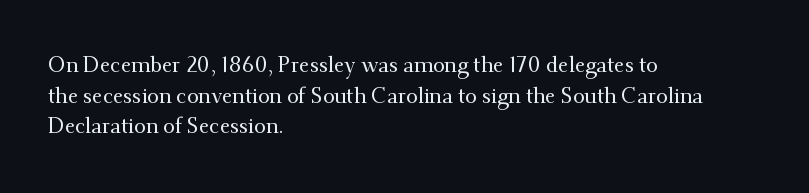
The image shows 21 px text type, upright; set left-aligned, normal line spacing (1.46x), normal letter spacing, not underlined.
